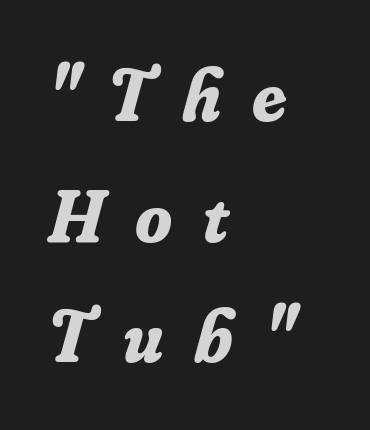
The image shows 75 px bold serif type, italic (leaning right); set left-aligned, normal line spacing (1.61x), unusually wide letter spacing (+0.41 em), not underlined; low stroke contrast and a small x-height.
